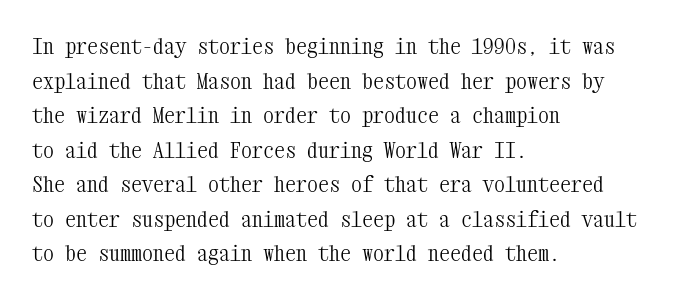
The image shows 22 px text type, upright; set left-aligned, normal line spacing (1.57x), normal letter spacing, not underlined.
